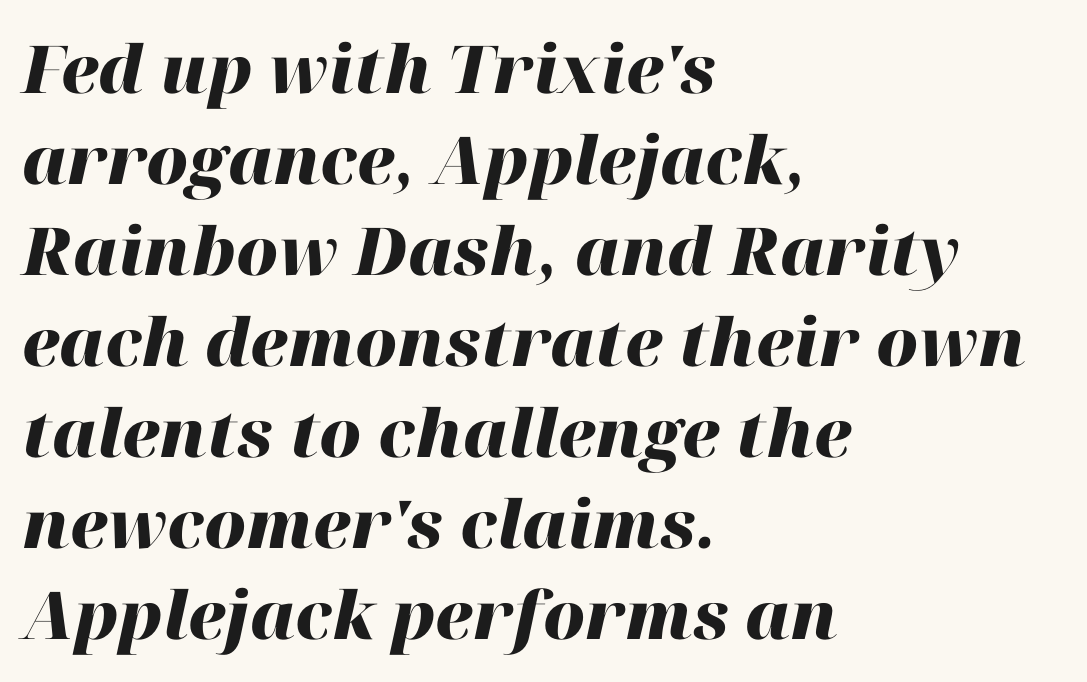
Default kerning and tracking; the words read as compact shapes. The typesetting leans heavy: a genuine bold. Looks like regular typesetting: each glyph gets only the width it needs. The rendering applies a slant to the glyphs. Clear beneath every line of the passage. Leading: standard.
